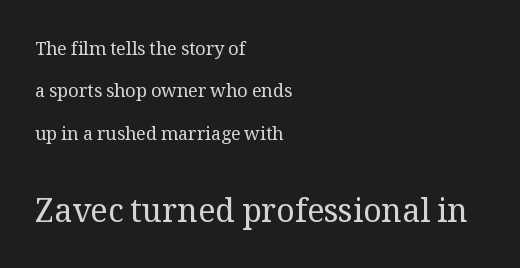
The image shows 32 px regular-weight serif type, upright; set left-aligned, loose line spacing (2.35x), normal letter spacing, not underlined; the second (bottom) block is 1.78x larger; medium stroke contrast and a medium x-height.
